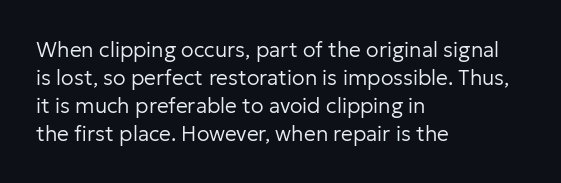
The paragraph has a hard left edge and a soft right edge. Rows of type keep a routine distance in the vertical direction. The letters sit at their default tracking, neither squeezed nor spread. Posture: vertical.
